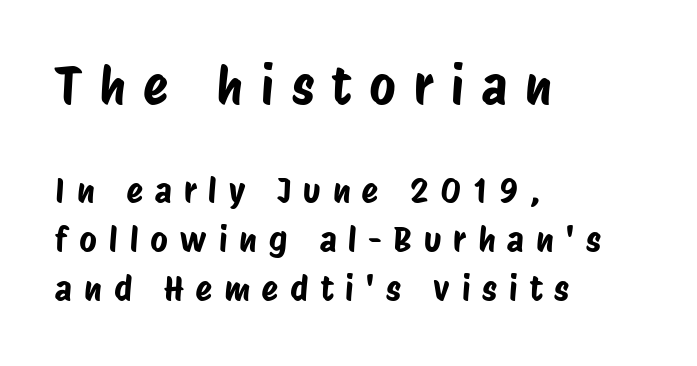
{"serif": "no", "width": "condensed", "stroke_contrast": "low", "x_height": "large", "monospaced": "no", "underline": "no", "align": "left", "line_spacing": "normal", "line_spacing_ratio": 1.45, "letter_spacing": "wide", "letter_spacing_em": 0.35, "larger_block": "first", "size_ratio": 1.5, "glyph_px": 51}
